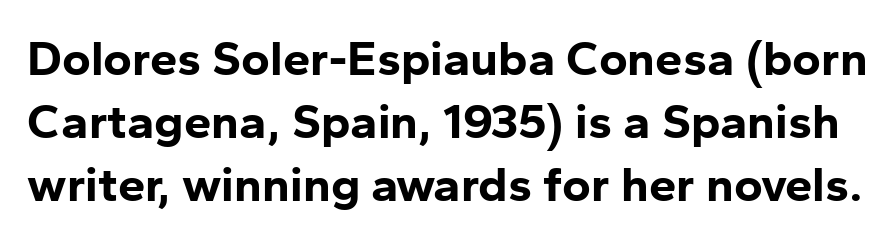
The image shows 49 px bold sans-serif type, upright; set normal line spacing (1.29x), normal letter spacing, not underlined; low stroke contrast and a medium x-height.
